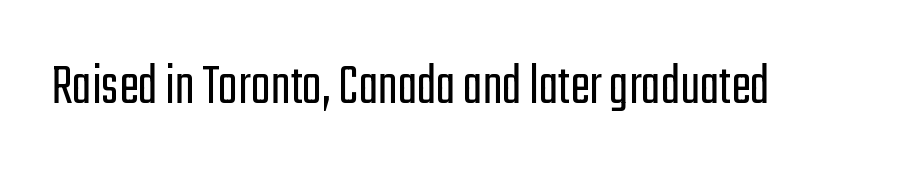
The image shows 59 px light, condensed sans-serif type, upright; set normal letter spacing, not underlined; low stroke contrast and a medium x-height.
